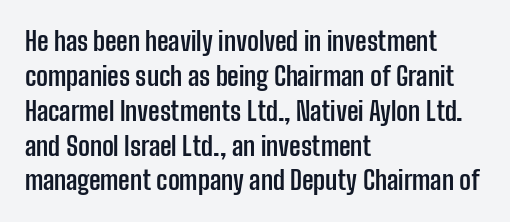
{"italic": "no", "bold": "yes", "underline": "no", "align": "left", "line_spacing": "normal", "line_spacing_ratio": 1.34, "letter_spacing": "normal", "letter_spacing_em": 0.0, "glyph_px": 26}
